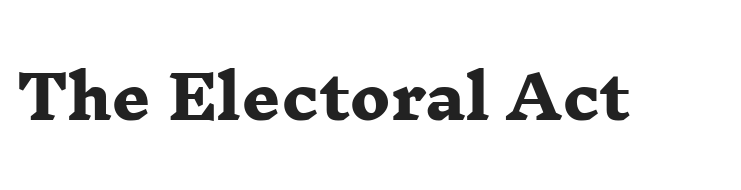
Q: Is the text bold? A: Yes.
Q: Is the typeface a serif or a sans-serif typeface? A: Serif.
Q: Is the text underlined? A: No.
Q: Is the spacing between letters normal or unusually wide? A: Normal.
Q: Width (condensed, normal, or wide)? A: Wide.
Q: Stroke contrast? A: Low.
Q: x-height? A: Medium.
Q: Monospaced? A: No.
